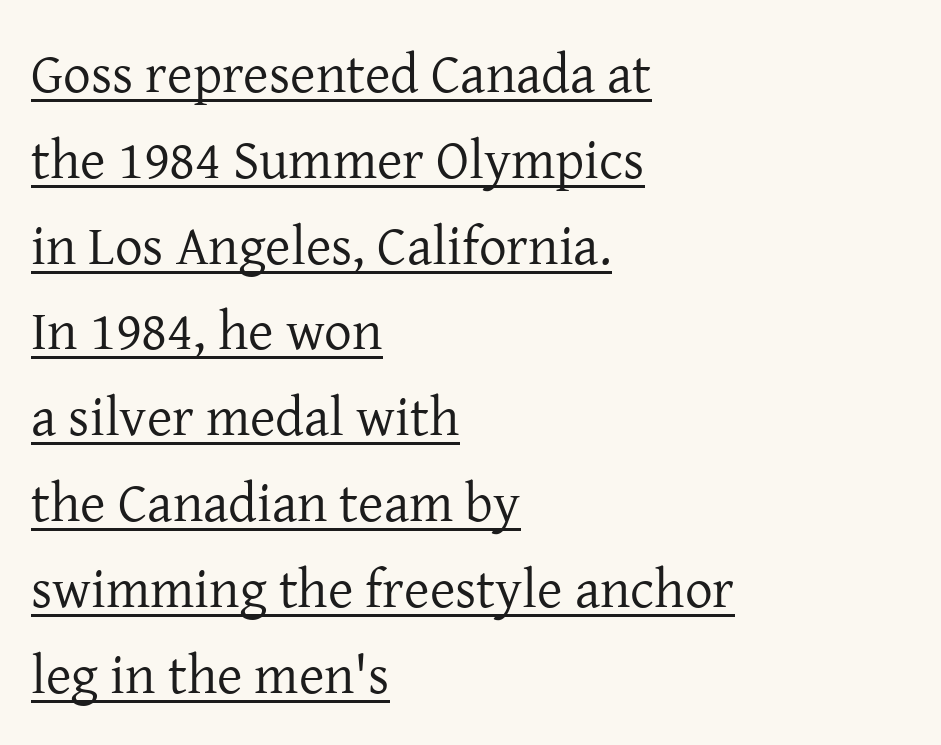
Is there an underline? Yes — a line sits under the letters. This block has exactly the height ordinary leading produces. Yep, those are serifs on the letters. There is no visible air inserted between adjacent glyphs.
